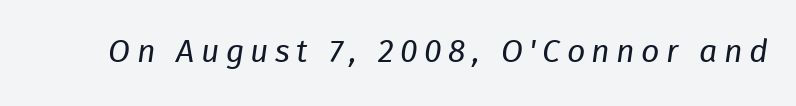
Q: Is the text bold? A: No.
Q: Is the text italic (slanted)? A: Yes, it leans right by about 8 degrees.
Q: Is the text underlined? A: No.
Q: Is the spacing between letters normal or unusually wide? A: Unusually wide.
Q: Width (condensed, normal, or wide)? A: Normal.
Q: Stroke contrast? A: Low.
Q: x-height? A: Medium.
Q: Monospaced? A: No.
